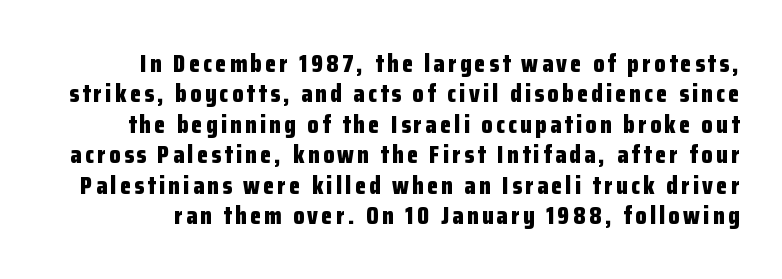
Q: Is the text bold? A: Yes.
Q: Is the text italic (slanted)? A: No, it is upright.
Q: Is the text underlined? A: No.
